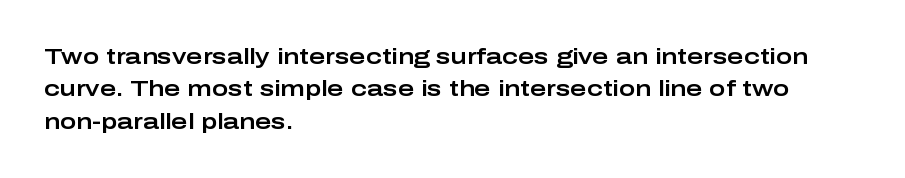
The image shows 22 px text type, upright; set left-aligned, normal line spacing (1.47x), normal letter spacing, not underlined.
